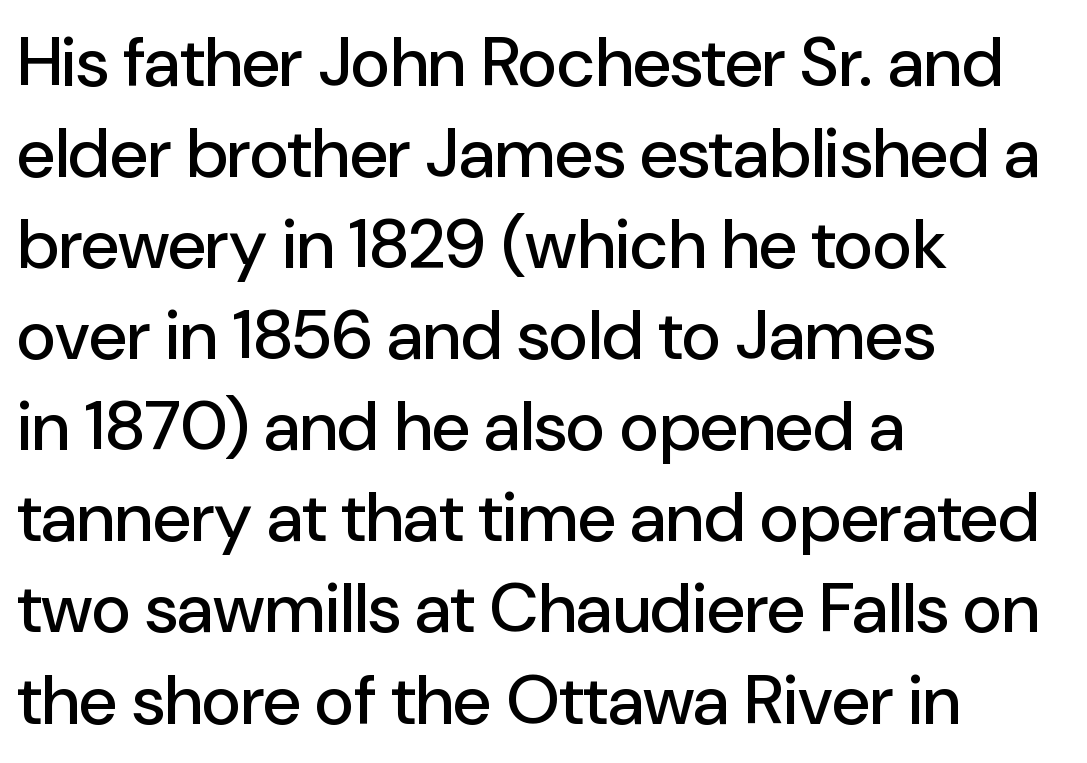
{"serif": "no", "italic": "no", "width": "normal", "stroke_contrast": "low", "x_height": "medium", "monospaced": "no", "underline": "no", "align": "left", "line_spacing": "normal", "line_spacing_ratio": 1.32, "letter_spacing": "normal", "letter_spacing_em": 0.0, "glyph_px": 69}
